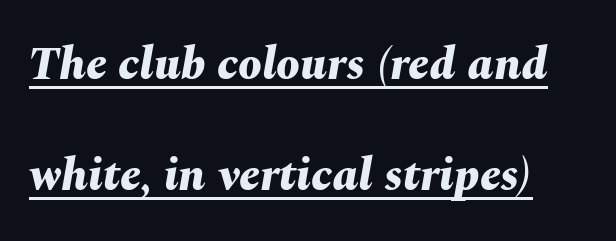
{"italic": "yes", "lean": "right", "slant_degrees": 10, "bold": "yes", "weight": "bold", "width": "normal", "stroke_contrast": "medium", "x_height": "medium", "monospaced": "no", "underline": "yes", "line_spacing": "loose", "line_spacing_ratio": 2.36, "letter_spacing": "normal", "letter_spacing_em": 0.0, "glyph_px": 47}
